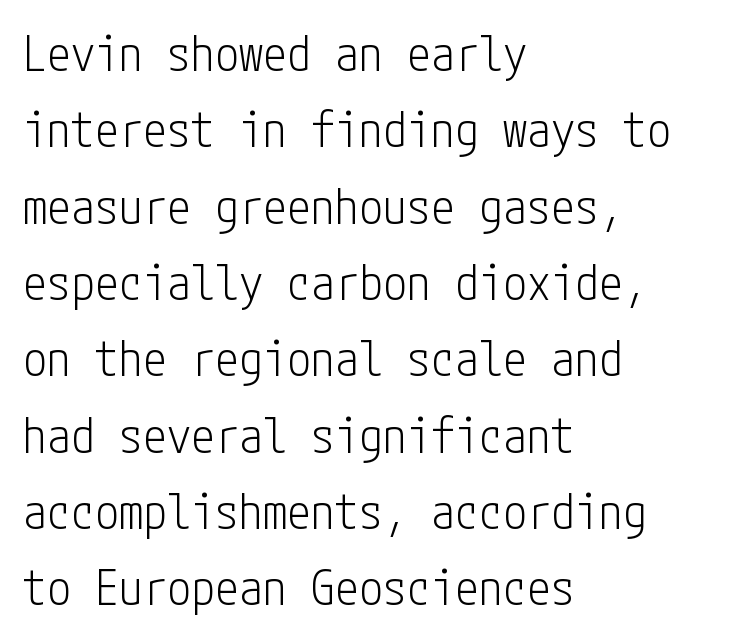
The image shows 48 px light, condensed sans-serif type, upright; set left-aligned, normal line spacing (1.59x), normal letter spacing, not underlined; low stroke contrast and a medium x-height.
